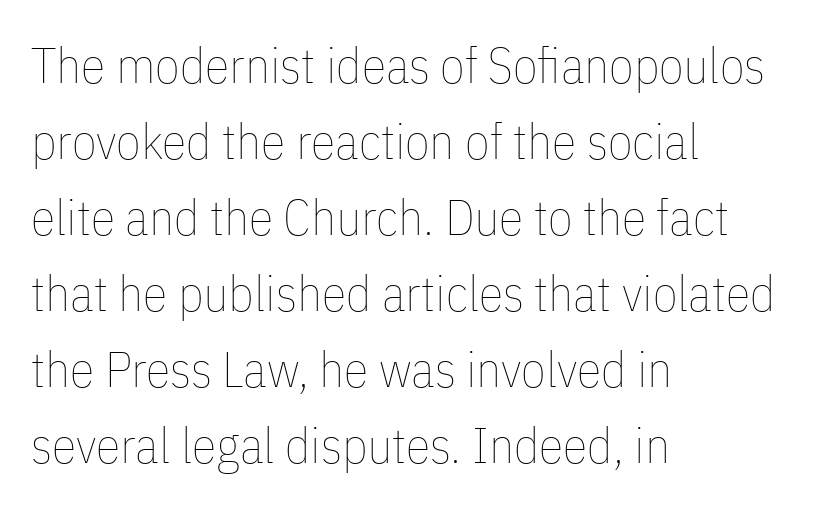
The letterforms sit at book weight or below. A typesetter would call this proportional, since set widths differ per character. Whoever set this chose a conventional vertical rhythm. The string is rendered with underlining switched off. The tracking reads as untouched default to a designer's eye.
